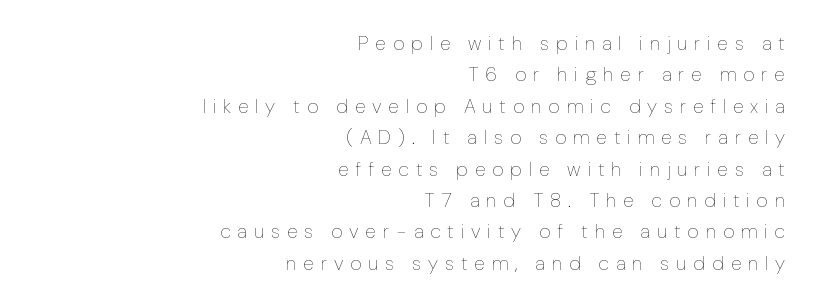
{"italic": "no", "bold": "no", "underline": "no", "align": "right", "line_spacing": "normal", "line_spacing_ratio": 1.57, "letter_spacing": "wide", "letter_spacing_em": 0.34, "glyph_px": 20}
